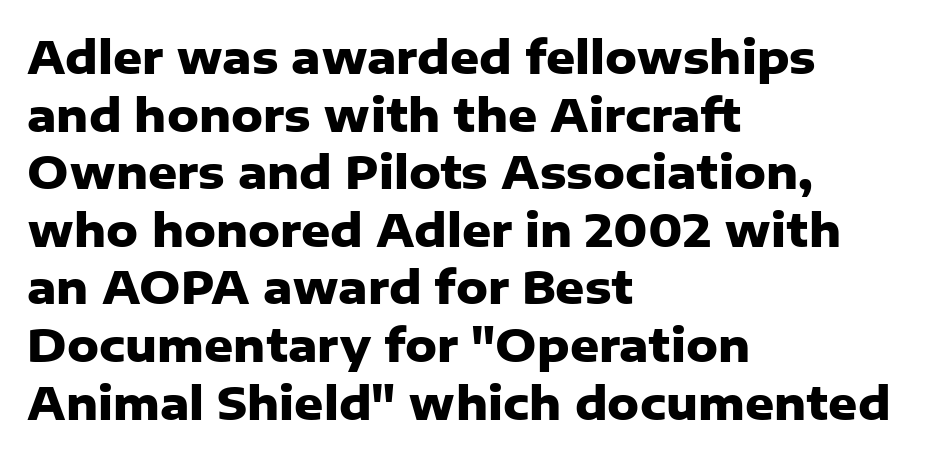
The image shows 45 px heavy sans-serif type, upright; set left-aligned, normal line spacing (1.28x), normal letter spacing, not underlined; low stroke contrast and a medium x-height.
